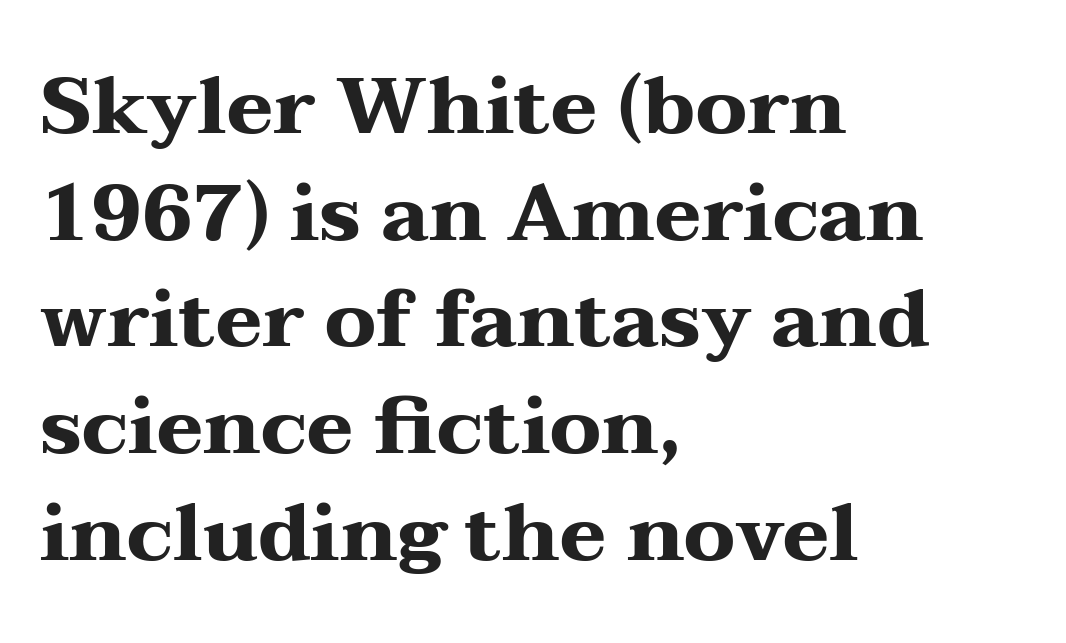
The image shows 79 px heavy, wide serif type, upright; set left-aligned, normal line spacing (1.35x), normal letter spacing, not underlined; medium stroke contrast and a medium x-height.
